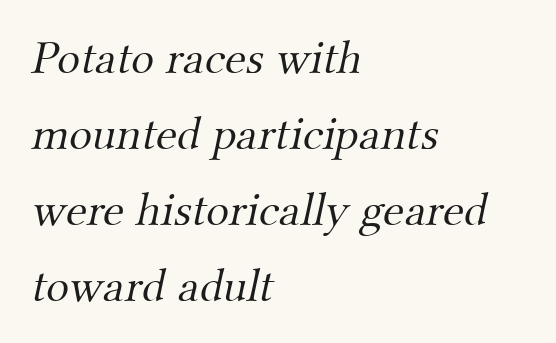
Honestly, the letter spacing is just normal — you wouldn't notice it. Honestly, there is no underline to notice here at all. A typesetter would call this proportional, since set widths differ per character. Heft: none added — not bold.
